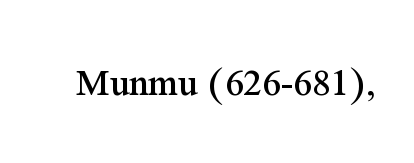
The image shows 41 px serif type, upright; set normal letter spacing, not underlined; medium stroke contrast and a medium x-height.
